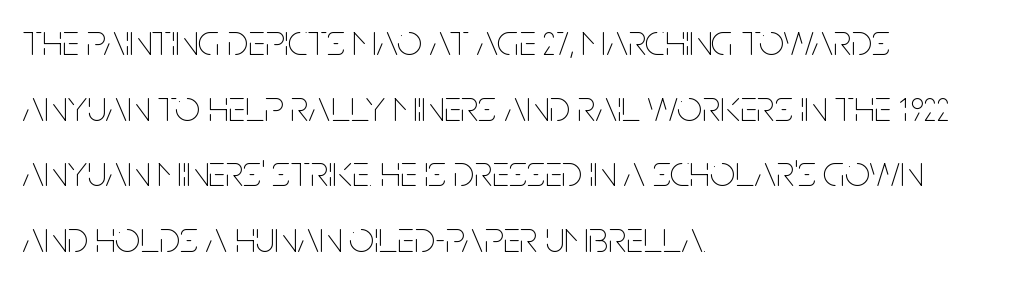
The image shows 44 px thin, condensed type, upright; set left-aligned, normal line spacing (1.49x), normal letter spacing, not underlined; low stroke contrast and a large x-height.
